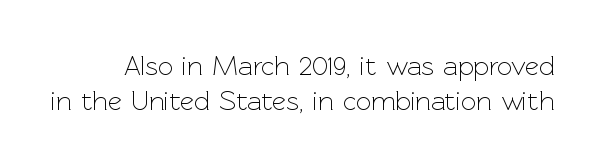
Q: Is the text bold? A: No.
Q: Is the text italic (slanted)? A: No, it is upright.
Q: Is the text underlined? A: No.
Q: Is the spacing between letters normal or unusually wide? A: Normal.
Q: Is the spacing between lines tight, normal or loose? A: Normal.
